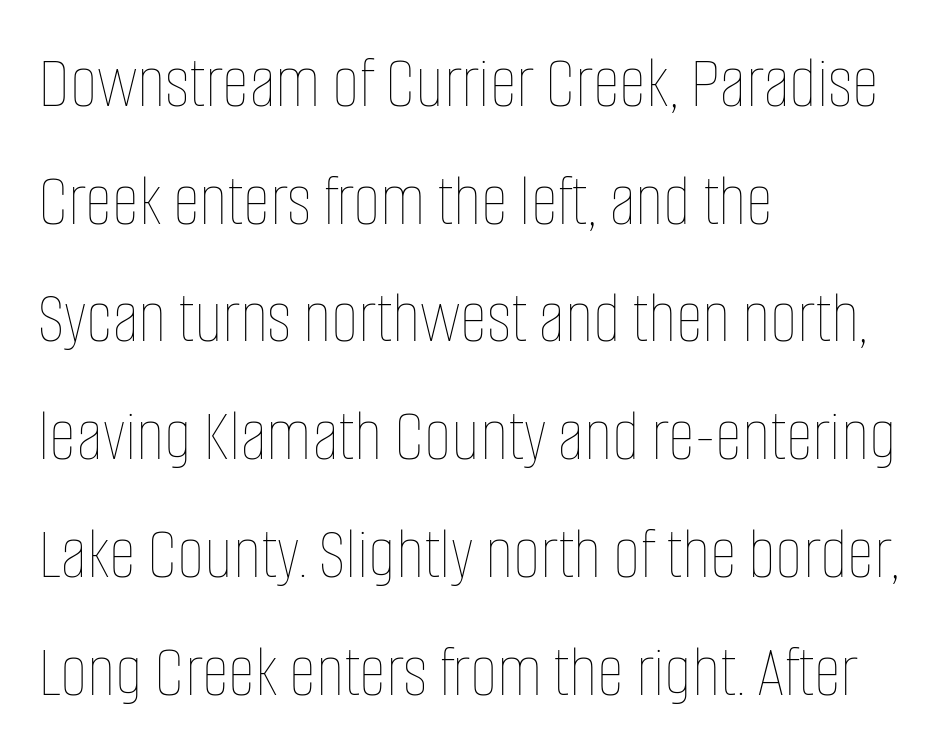
Q: Is the text bold? A: No.
Q: Is the text italic (slanted)? A: No, it is upright.
Q: Is the text underlined? A: No.
Q: How is the paragraph aligned? A: Left-aligned.
Q: Is the spacing between letters normal or unusually wide? A: Normal.
Q: Is the spacing between lines tight, normal or loose? A: Normal.
Q: Width (condensed, normal, or wide)? A: Condensed.
Q: Stroke contrast? A: Low.
Q: x-height? A: Large.
Q: Monospaced? A: No.
